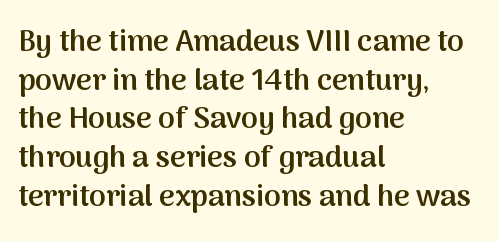
{"serif": "no", "italic": "no", "bold": "semi", "weight": "semibold", "width": "normal", "stroke_contrast": "medium", "x_height": "medium", "monospaced": "no", "underline": "no", "align": "left", "line_spacing": "normal", "line_spacing_ratio": 1.29, "letter_spacing": "normal", "letter_spacing_em": 0.0, "glyph_px": 30}
